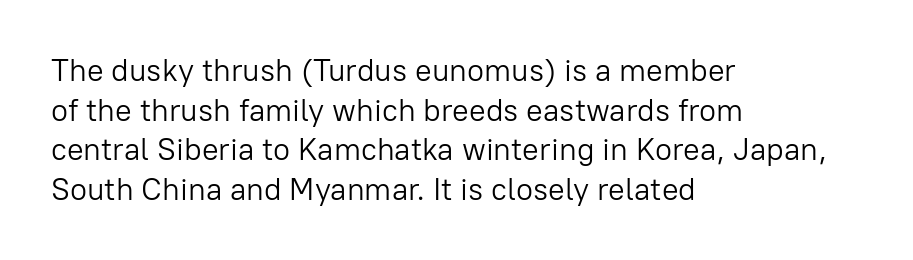
The image shows 31 px light sans-serif type, upright; set left-aligned, normal line spacing (1.28x), normal letter spacing, not underlined; low stroke contrast and a medium x-height.
